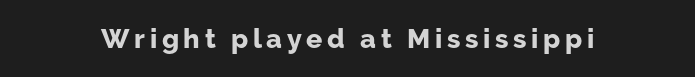
The lettering holds an erect, upright posture throughout. Check the space under the baseline: it is left empty. Does the weight exceed regular? Yes, all the way to bold.
